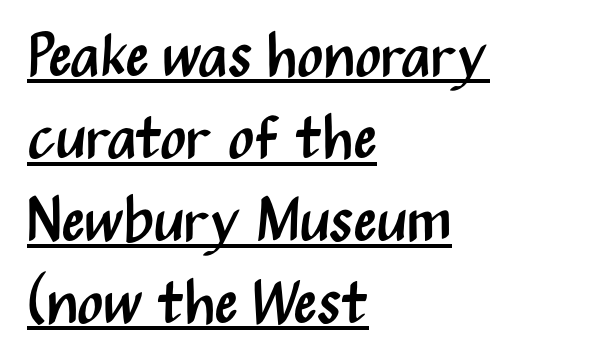
{"serif": "no", "italic": "no", "bold": "no", "weight": "regular", "width": "condensed", "stroke_contrast": "medium", "x_height": "medium", "monospaced": "no", "underline": "yes", "align": "left", "line_spacing": "normal", "line_spacing_ratio": 1.35, "letter_spacing": "normal", "letter_spacing_em": 0.0, "glyph_px": 61}
